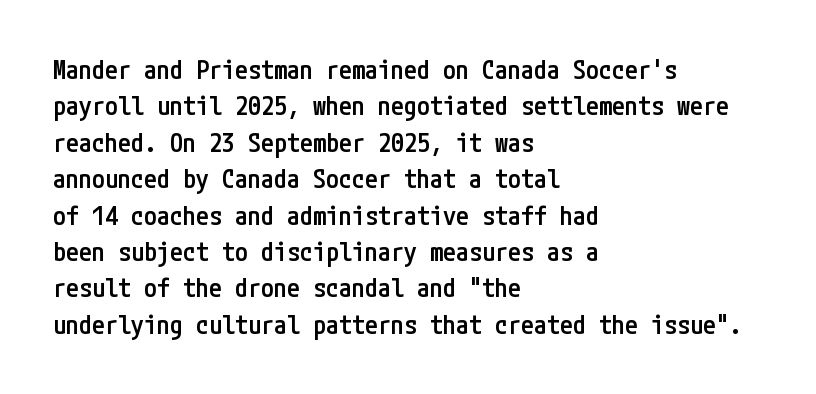
{"italic": "no", "bold": "semi", "underline": "no", "align": "left", "line_spacing": "normal", "line_spacing_ratio": 1.4, "letter_spacing": "normal", "letter_spacing_em": 0.0, "glyph_px": 26}
